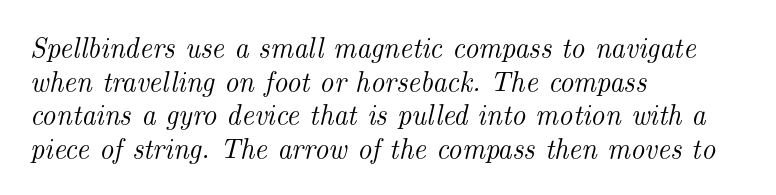
Q: Is the text italic (slanted)? A: Yes, it leans right by about 14 degrees.
Q: Is the typeface a serif or a sans-serif typeface? A: Serif.
Q: Is the text underlined? A: No.
Q: How is the paragraph aligned? A: Left-aligned.
Q: Is the spacing between letters normal or unusually wide? A: Normal.
Q: Width (condensed, normal, or wide)? A: Normal.
Q: Stroke contrast? A: Medium.
Q: x-height? A: Small.
Q: Monospaced? A: No.
